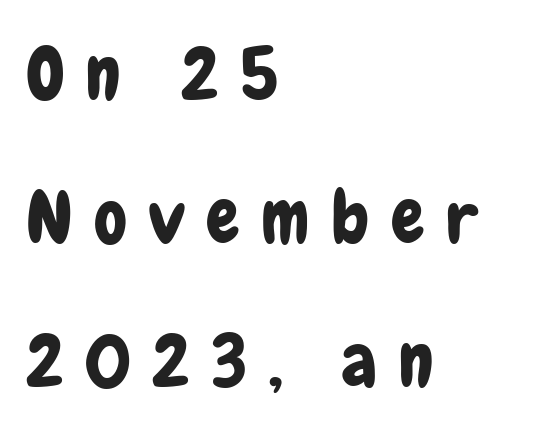
The image shows 74 px condensed sans-serif type, upright; set left-aligned, loose line spacing (1.94x), unusually wide letter spacing (+0.29 em), not underlined; low stroke contrast and a medium x-height.
